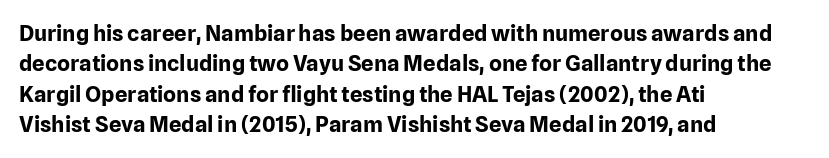
{"italic": "no", "bold": "yes", "underline": "no", "align": "left", "line_spacing": "normal", "line_spacing_ratio": 1.38, "letter_spacing": "normal", "letter_spacing_em": 0.0, "glyph_px": 22}
